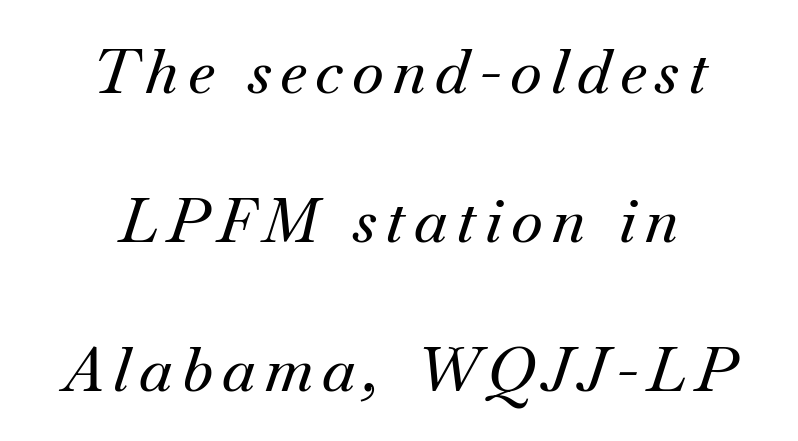
Q: Is the text italic (slanted)? A: Yes, it leans right by about 18 degrees.
Q: Is the typeface a serif or a sans-serif typeface? A: Serif.
Q: Is the text underlined? A: No.
Q: How is the paragraph aligned? A: Centered.
Q: Is the spacing between lines tight, normal or loose? A: Loose.
Q: Width (condensed, normal, or wide)? A: Normal.
Q: Stroke contrast? A: Medium.
Q: x-height? A: Small.
Q: Monospaced? A: No.
